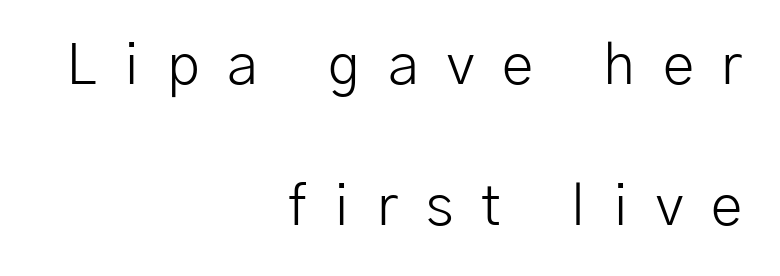
{"serif": "no", "italic": "no", "bold": "no", "weight": "light", "width": "normal", "stroke_contrast": "low", "x_height": "medium", "monospaced": "no", "underline": "no", "align": "right", "line_spacing": "loose", "line_spacing_ratio": 2.48, "letter_spacing": "wide", "letter_spacing_em": 0.49, "glyph_px": 57}
